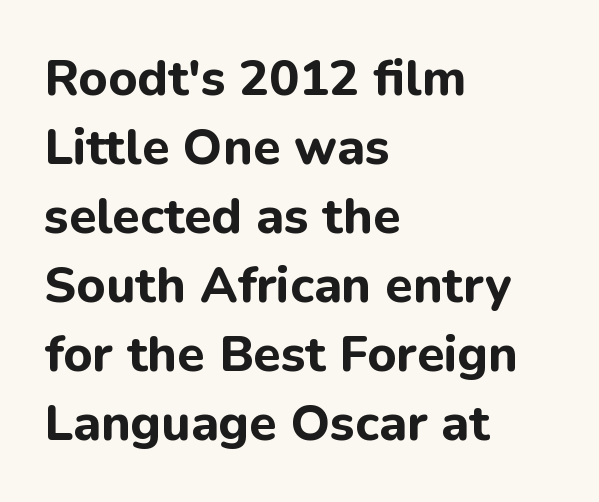
{"serif": "no", "italic": "no", "bold": "yes", "weight": "bold", "width": "normal", "stroke_contrast": "low", "x_height": "medium", "monospaced": "no", "underline": "no", "align": "left", "line_spacing": "normal", "line_spacing_ratio": 1.38, "letter_spacing": "normal", "letter_spacing_em": 0.0, "glyph_px": 50}
